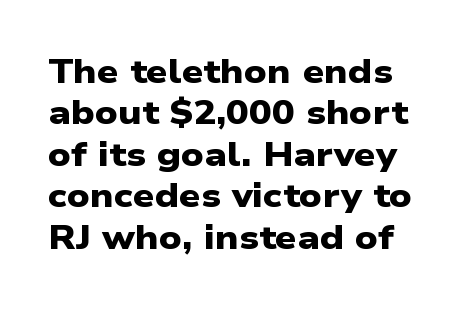
{"serif": "no", "bold": "yes", "weight": "heavy", "width": "wide", "stroke_contrast": "low", "x_height": "medium", "monospaced": "no", "underline": "no", "line_spacing_ratio": 1.22, "letter_spacing": "normal", "letter_spacing_em": 0.0, "glyph_px": 34}
